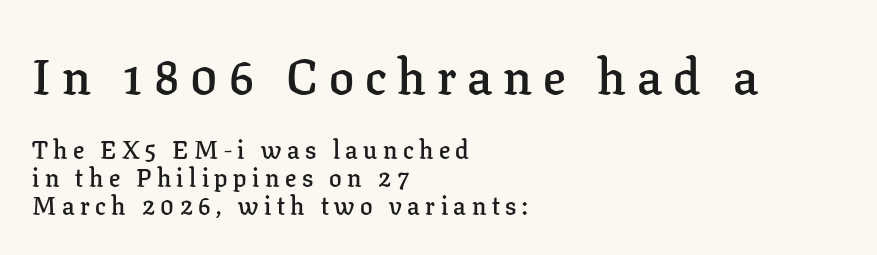
The image shows 50 px semibold serif type, upright; set left-aligned, tight line spacing (1.11x), unusually wide letter spacing (+0.22 em), not underlined; the first (top) block is 2.0x larger; low stroke contrast and a medium x-height.
